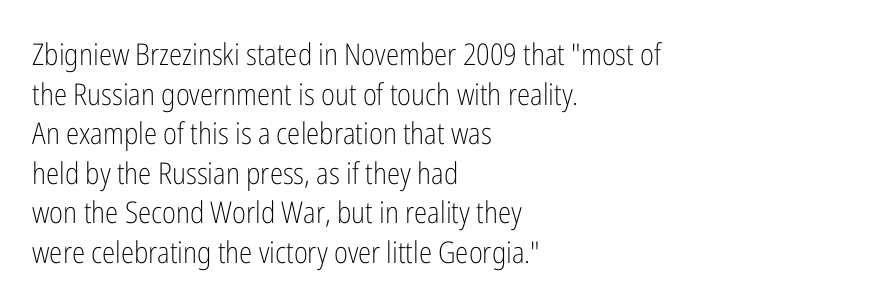
{"serif": "no", "italic": "no", "bold": "no", "weight": "light", "width": "condensed", "stroke_contrast": "low", "x_height": "medium", "monospaced": "no", "underline": "no", "align": "left", "line_spacing": "normal", "line_spacing_ratio": 1.32, "letter_spacing": "normal", "letter_spacing_em": 0.0, "glyph_px": 30}
